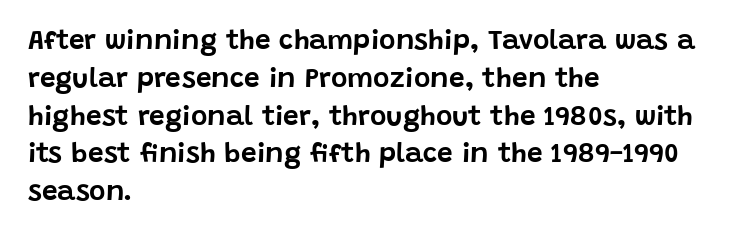
Quick note: not italic, upright. Think of a printed novel: that variable character pitch is what you see here. Reading down the column, the eye jumps a familiar distance to each next line. Characters follow at the spacing the type designer built in.
